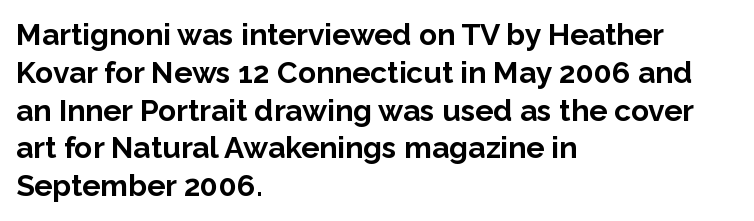
The image shows 30 px bold sans-serif type, upright; set left-aligned, normal line spacing (1.26x), normal letter spacing, not underlined; low stroke contrast and a medium x-height.
